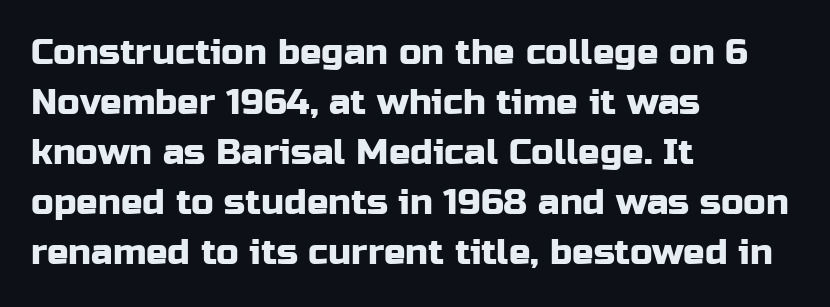
Honestly, the letter spacing is just normal — you wouldn't notice it. What kind of face is this? One without serifs — a sans. When letters stand straight like this, we call the style roman or upright. Rows of type keep a routine distance in the vertical direction.
